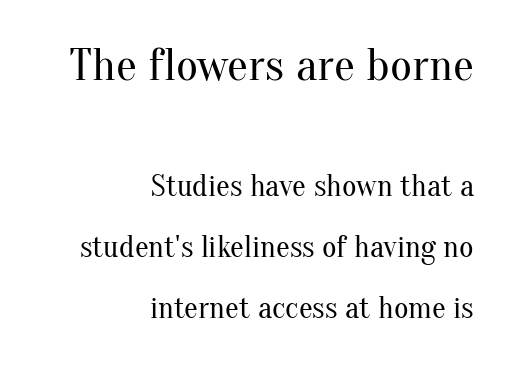
The image shows 47 px regular-weight serif type, upright; set right-aligned, loose line spacing (1.98x), normal letter spacing, not underlined; the first (top) block is 1.52x larger; medium stroke contrast and a small x-height.
